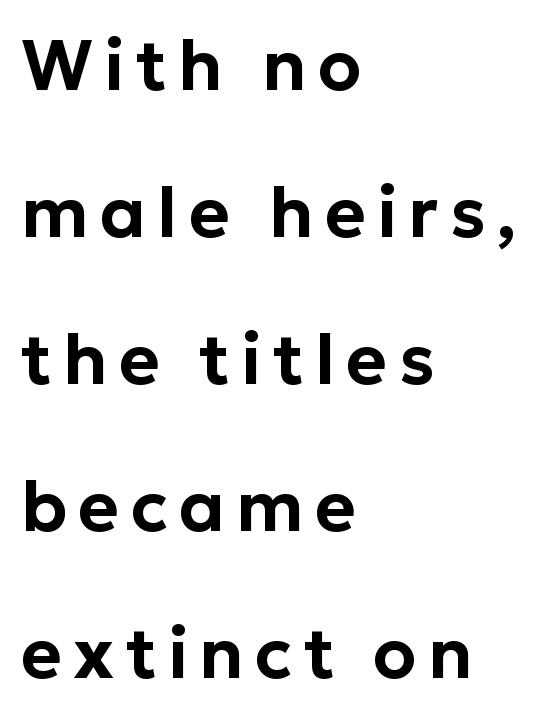
{"serif": "no", "italic": "no", "width": "normal", "stroke_contrast": "low", "x_height": "medium", "monospaced": "no", "underline": "no", "align": "left", "line_spacing": "loose", "line_spacing_ratio": 2.1, "glyph_px": 70}
